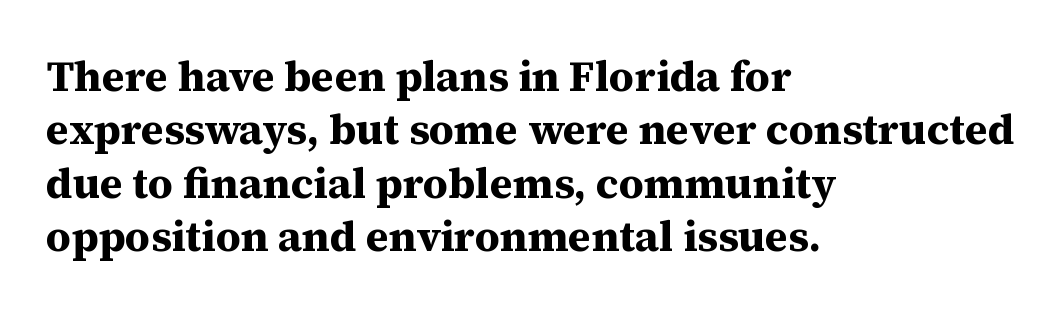
Q: Is the text bold? A: Yes.
Q: Is the text italic (slanted)? A: No, it is upright.
Q: Is the typeface a serif or a sans-serif typeface? A: Serif.
Q: Is the text underlined? A: No.
Q: How is the paragraph aligned? A: Left-aligned.
Q: Is the spacing between letters normal or unusually wide? A: Normal.
Q: Width (condensed, normal, or wide)? A: Normal.
Q: Stroke contrast? A: Medium.
Q: x-height? A: Medium.
Q: Monospaced? A: No.
